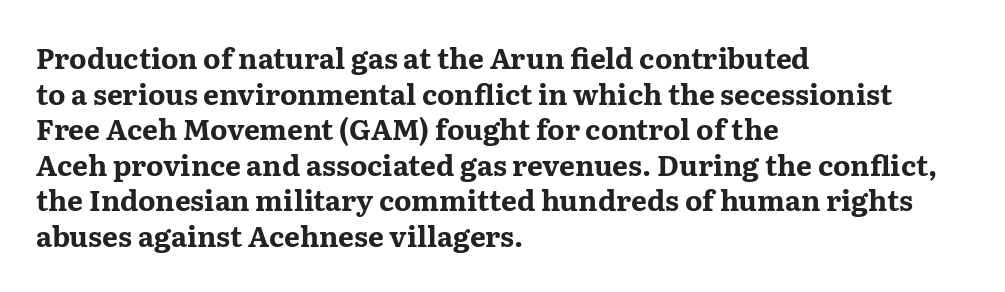
The image shows 28 px bold, wide serif type, upright; set left-aligned, normal line spacing (1.27x), normal letter spacing, not underlined; medium stroke contrast and a medium x-height.
